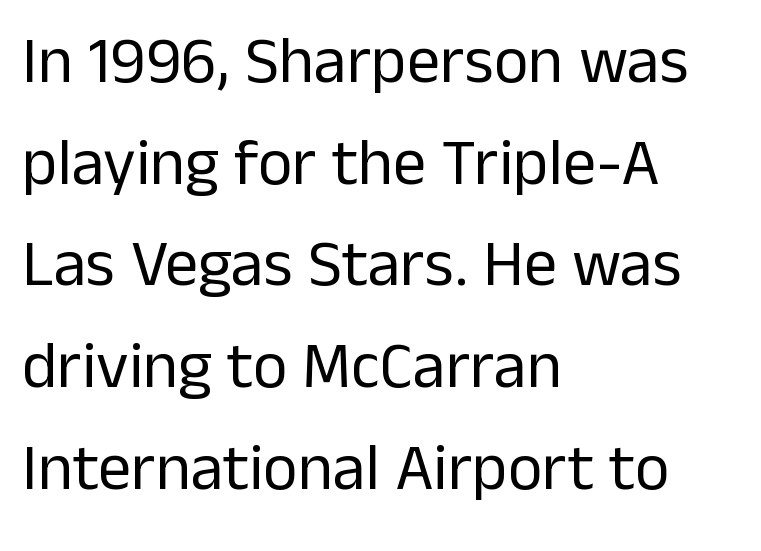
{"serif": "no", "italic": "no", "bold": "no", "weight": "regular", "width": "normal", "stroke_contrast": "low", "x_height": "medium", "monospaced": "no", "underline": "no", "align": "left", "line_spacing": "normal", "line_spacing_ratio": 1.54, "letter_spacing": "normal", "letter_spacing_em": 0.0, "glyph_px": 66}
